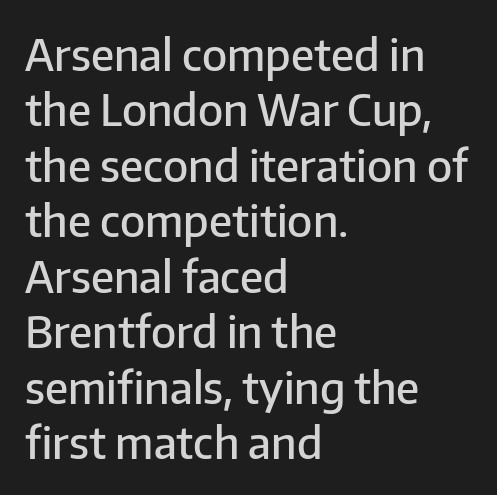
{"serif": "no", "italic": "no", "bold": "semi", "weight": "semibold", "width": "normal", "stroke_contrast": "low", "x_height": "medium", "monospaced": "no", "underline": "no", "align": "left", "line_spacing": "normal", "line_spacing_ratio": 1.26, "letter_spacing": "normal", "letter_spacing_em": 0.0, "glyph_px": 44}
